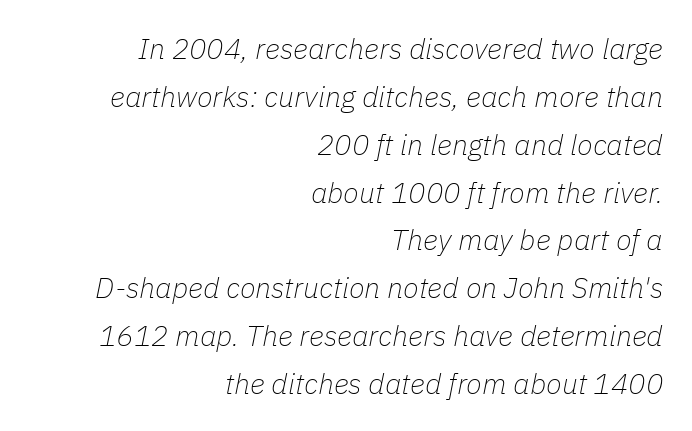
There is no visible air inserted between adjacent glyphs. A typesetter would call this proportional, since set widths differ per character. This is not heavy type; no bold has been used. The lines sit at an ordinary, default distance from one another. Right-aligned paragraph, ragged on the left.
